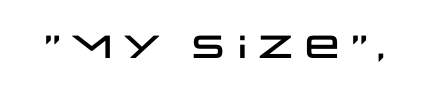
Q: Is the text italic (slanted)? A: No, it is upright.
Q: Is the typeface a serif or a sans-serif typeface? A: Sans-serif.
Q: Is the text underlined? A: No.
Q: Is the spacing between letters normal or unusually wide? A: Normal.
Q: Width (condensed, normal, or wide)? A: Wide.
Q: Stroke contrast? A: Low.
Q: x-height? A: Large.
Q: Monospaced? A: No.
